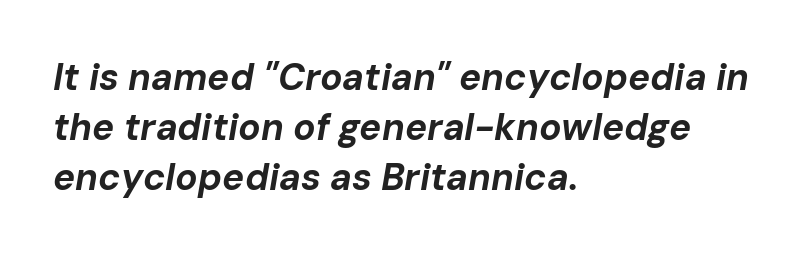
The characters look thick and weighty, a clear bold. Spacing between characters is what you'd get straight out of the box. The whole block is typeset with a tilt. Each letter keeps its own natural width here, so spacing adapts to shape.
